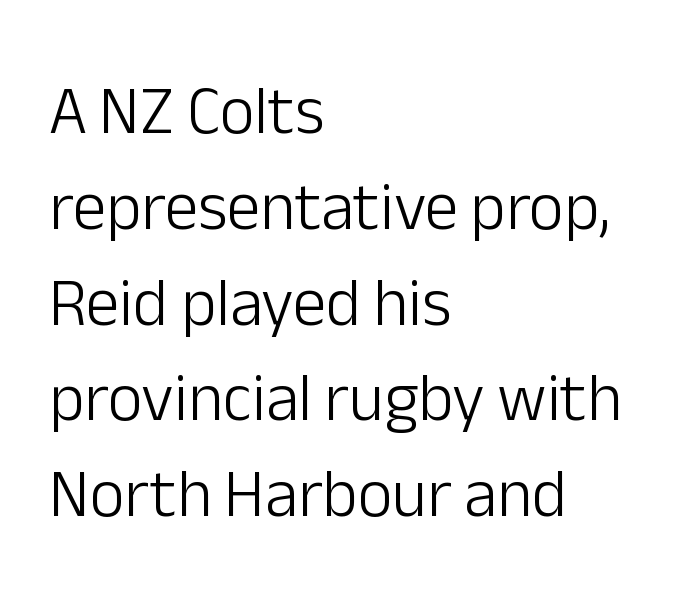
Q: Is the text bold? A: No.
Q: Is the text italic (slanted)? A: No, it is upright.
Q: Is the typeface a serif or a sans-serif typeface? A: Sans-serif.
Q: Is the text underlined? A: No.
Q: How is the paragraph aligned? A: Left-aligned.
Q: Is the spacing between letters normal or unusually wide? A: Normal.
Q: Is the spacing between lines tight, normal or loose? A: Normal.
Q: Width (condensed, normal, or wide)? A: Normal.
Q: Stroke contrast? A: Low.
Q: x-height? A: Medium.
Q: Monospaced? A: No.
